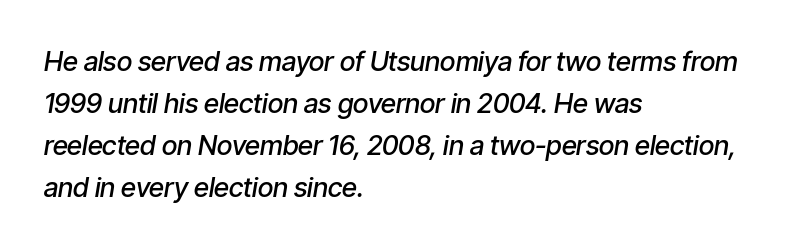
Yep, that's italic — everything's leaning. This sample is left-justified, so line endings fall wherever the words run out. Nobody touched the tracking dial on this one. This block has exactly the height ordinary leading produces. The foot of each line stays bare and open.
